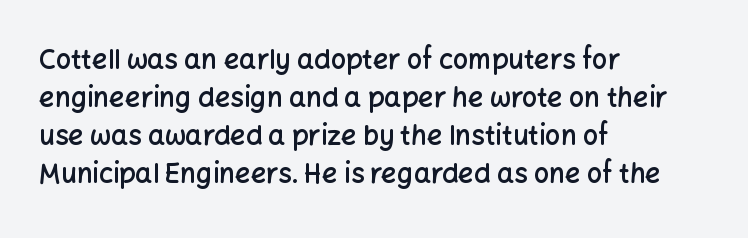
{"italic": "no", "bold": "semi", "underline": "no", "align": "left", "line_spacing": "normal", "line_spacing_ratio": 1.41, "letter_spacing": "normal", "letter_spacing_em": 0.0, "glyph_px": 27}
